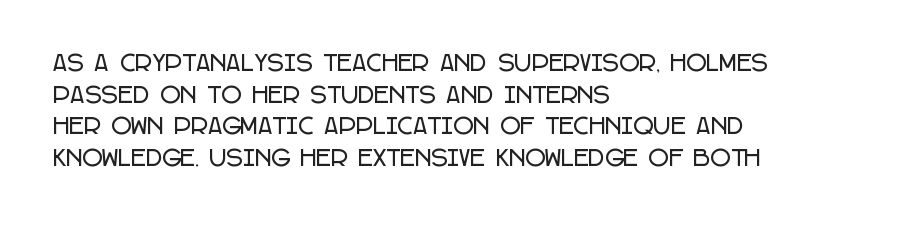
Ordinary non-slanted type is in use. Letter spacing: default. This sample is left-justified, so line endings fall wherever the words run out. Underline: absent. Successive baselines arrive at the customary interval.
